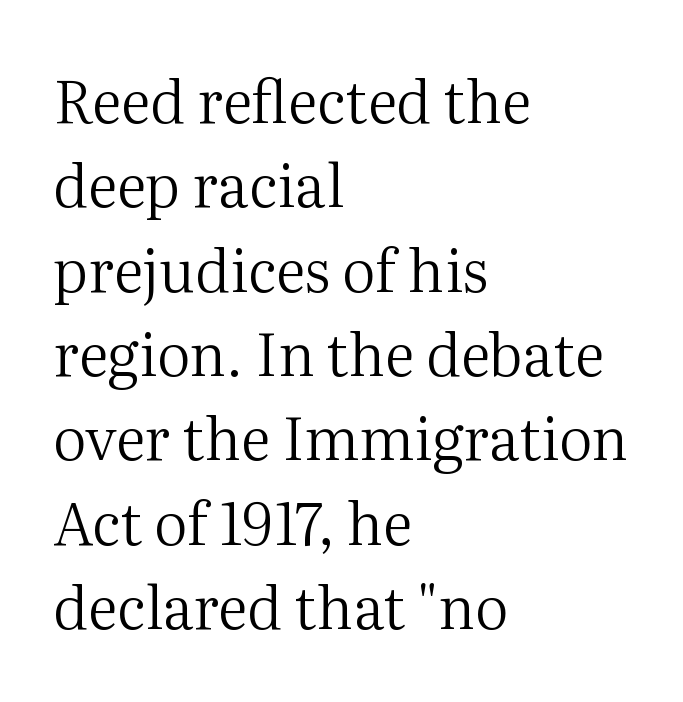
Q: Is the text bold? A: No.
Q: Is the text italic (slanted)? A: No, it is upright.
Q: Is the typeface a serif or a sans-serif typeface? A: Serif.
Q: Is the text underlined? A: No.
Q: How is the paragraph aligned? A: Left-aligned.
Q: Is the spacing between letters normal or unusually wide? A: Normal.
Q: Is the spacing between lines tight, normal or loose? A: Normal.
Q: Width (condensed, normal, or wide)? A: Normal.
Q: Stroke contrast? A: Medium.
Q: x-height? A: Medium.
Q: Monospaced? A: No.
